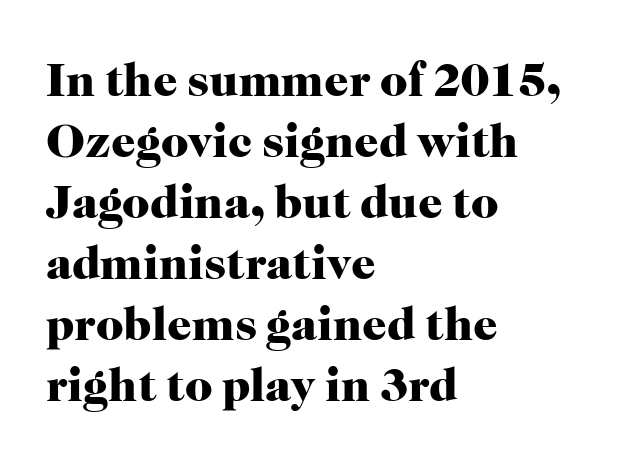
The image shows 48 px heavy serif type, upright; set left-aligned, normal line spacing (1.27x), normal letter spacing, not underlined; high stroke contrast and a medium x-height.
